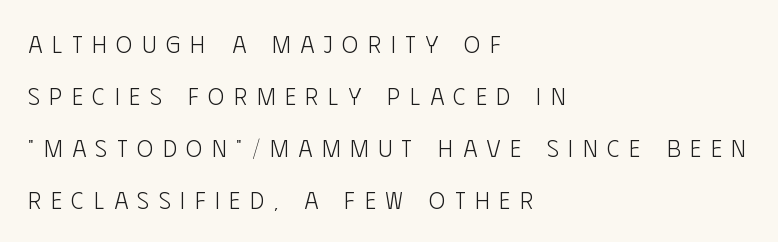
{"italic": "no", "bold": "no", "underline": "no", "align": "left", "line_spacing": "loose", "line_spacing_ratio": 2.16, "letter_spacing": "wide", "letter_spacing_em": 0.41, "glyph_px": 24}
